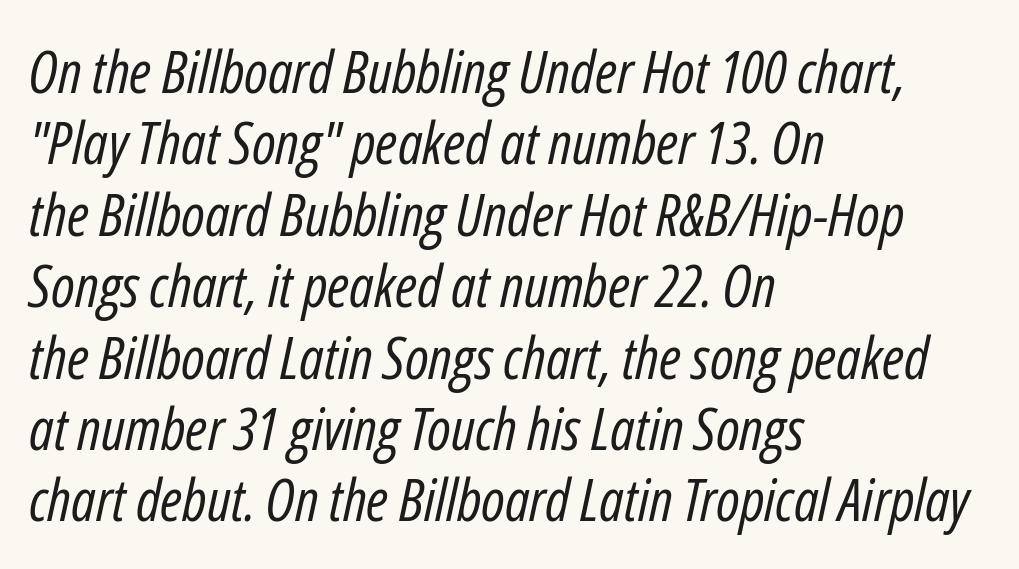
Q: Is the text bold? A: No.
Q: Is the text italic (slanted)? A: Yes, it leans right by about 12 degrees.
Q: Is the text underlined? A: No.
Q: How is the paragraph aligned? A: Left-aligned.
Q: Is the spacing between letters normal or unusually wide? A: Normal.
Q: Width (condensed, normal, or wide)? A: Condensed.
Q: Stroke contrast? A: Low.
Q: x-height? A: Medium.
Q: Monospaced? A: No.
